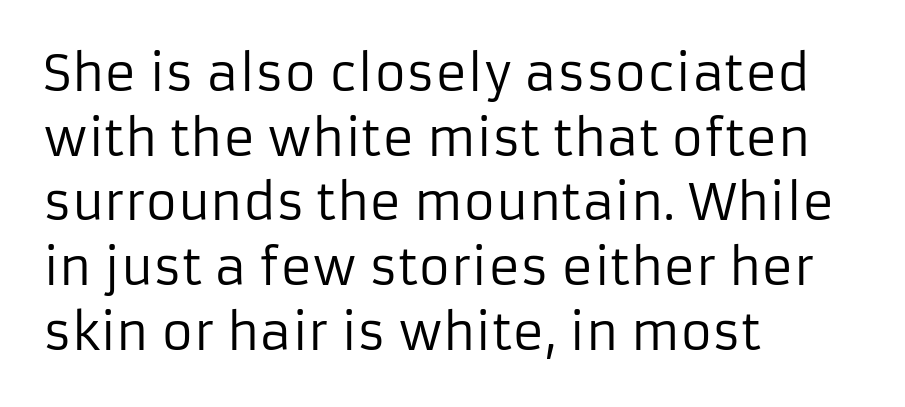
The image shows 49 px regular-weight sans-serif type, upright; set left-aligned, normal line spacing (1.32x), normal letter spacing, not underlined; low stroke contrast and a medium x-height.
